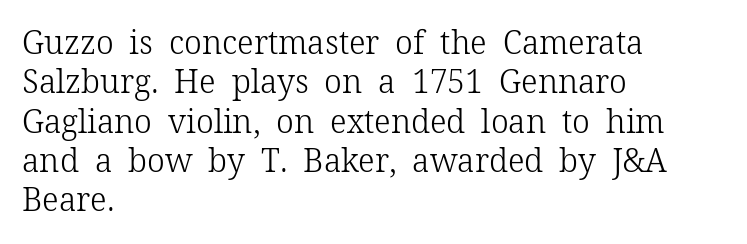
The image shows 32 px light serif type, upright; set left-aligned, line spacing 1.23x, normal letter spacing, not underlined; low stroke contrast and a medium x-height.
